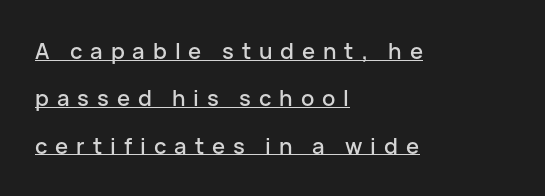
{"italic": "no", "underline": "yes", "align": "left", "line_spacing": "loose", "line_spacing_ratio": 2.15, "letter_spacing": "wide", "letter_spacing_em": 0.36, "glyph_px": 22}
